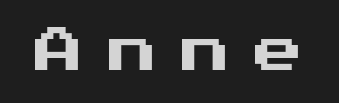
The image shows 49 px sans-serif type, upright; set unusually wide letter spacing (+0.49 em), not underlined; medium stroke contrast and a medium x-height.
